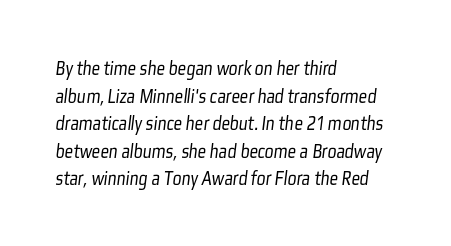
Q: Is the text bold? A: No.
Q: Is the text underlined? A: No.
Q: How is the paragraph aligned? A: Left-aligned.
Q: Is the spacing between letters normal or unusually wide? A: Normal.
Q: Is the spacing between lines tight, normal or loose? A: Normal.
